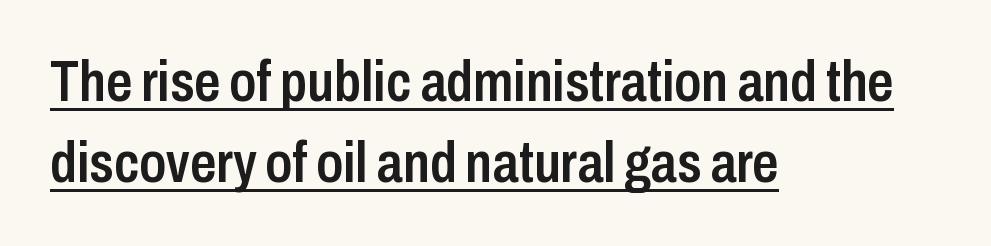
Q: Is the text bold? A: Semi-bold.
Q: Is the text italic (slanted)? A: No, it is upright.
Q: Is the typeface a serif or a sans-serif typeface? A: Sans-serif.
Q: Is the text underlined? A: Yes.
Q: How is the paragraph aligned? A: Left-aligned.
Q: Is the spacing between letters normal or unusually wide? A: Normal.
Q: Is the spacing between lines tight, normal or loose? A: Normal.
Q: Width (condensed, normal, or wide)? A: Condensed.
Q: Stroke contrast? A: Low.
Q: x-height? A: Medium.
Q: Monospaced? A: No.
